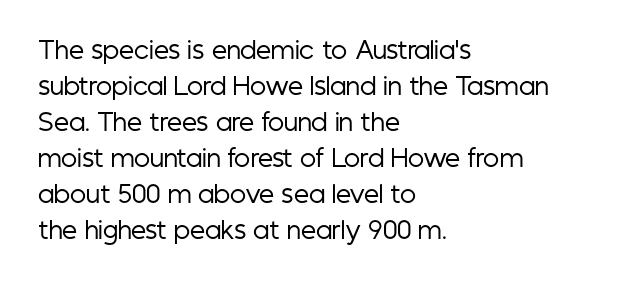
There is no visible air inserted between adjacent glyphs. The rendering anchors every line to the left-hand side. Counters stay open thanks to moderate or lighter strokes. Is there much room between lines? A standard amount, neither cramped nor airy. Type without underlining.
